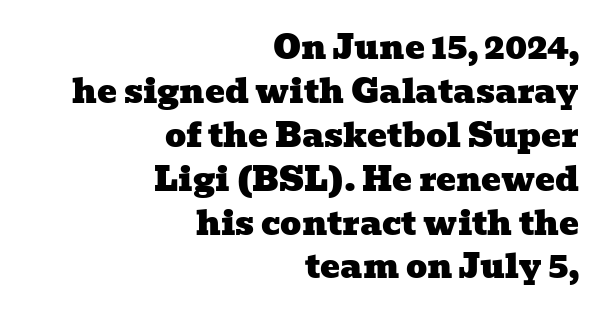
{"serif": "yes", "width": "wide", "stroke_contrast": "low", "x_height": "medium", "monospaced": "no", "underline": "no", "align": "right", "line_spacing": "normal", "line_spacing_ratio": 1.33, "letter_spacing": "normal", "letter_spacing_em": 0.0, "glyph_px": 33}
